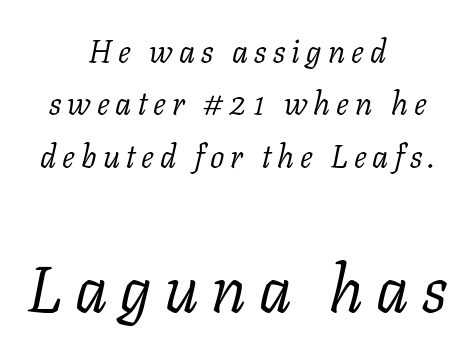
{"serif": "yes", "italic": "yes", "lean": "right", "slant_degrees": 11, "bold": "no", "weight": "light", "width": "normal", "stroke_contrast": "low", "x_height": "medium", "monospaced": "no", "underline": "no", "align": "center", "line_spacing": "normal", "line_spacing_ratio": 1.64, "larger_block": "second", "size_ratio": 2.03, "glyph_px": 65}
